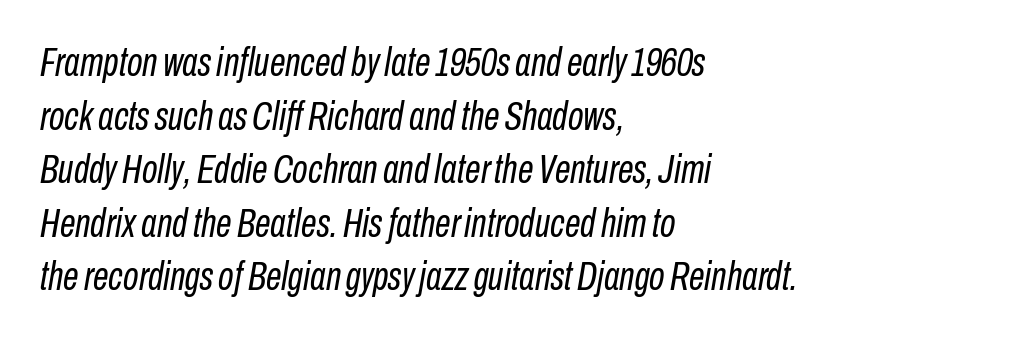
Q: Is the text bold? A: No.
Q: Is the text italic (slanted)? A: Yes, it leans right by about 10 degrees.
Q: Is the text underlined? A: No.
Q: How is the paragraph aligned? A: Left-aligned.
Q: Is the spacing between letters normal or unusually wide? A: Normal.
Q: Is the spacing between lines tight, normal or loose? A: Normal.
Q: Width (condensed, normal, or wide)? A: Condensed.
Q: Stroke contrast? A: Low.
Q: x-height? A: Medium.
Q: Monospaced? A: No.
